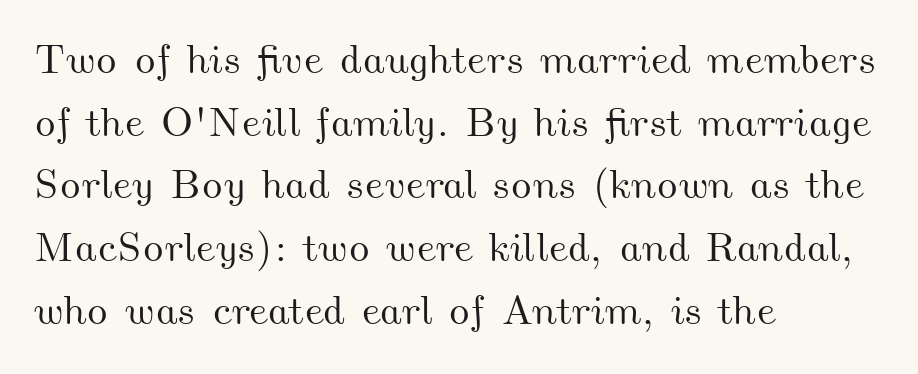
Q: Is the text underlined? A: No.
Q: How is the paragraph aligned? A: Left-aligned.
Q: Is the spacing between letters normal or unusually wide? A: Normal.
Q: Is the spacing between lines tight, normal or loose? A: Normal.
Q: Width (condensed, normal, or wide)? A: Wide.
Q: Stroke contrast? A: Medium.
Q: x-height? A: Small.
Q: Monospaced? A: No.
